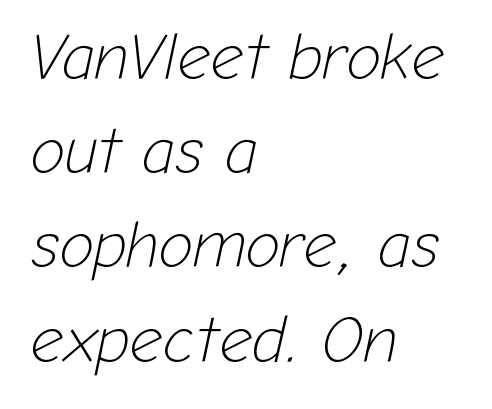
{"italic": "yes", "lean": "right", "slant_degrees": 12, "bold": "no", "weight": "light", "width": "normal", "stroke_contrast": "low", "x_height": "medium", "monospaced": "no", "underline": "no", "align": "left", "line_spacing": "normal", "line_spacing_ratio": 1.45, "letter_spacing": "normal", "letter_spacing_em": 0.0, "glyph_px": 65}
